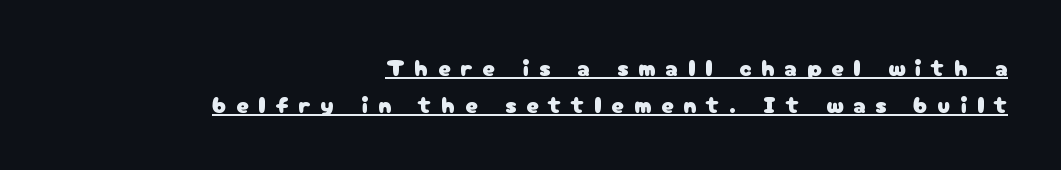
The image shows 24 px text type, upright; set right-aligned, normal line spacing (1.53x), unusually wide letter spacing (+0.42 em), underlined.
